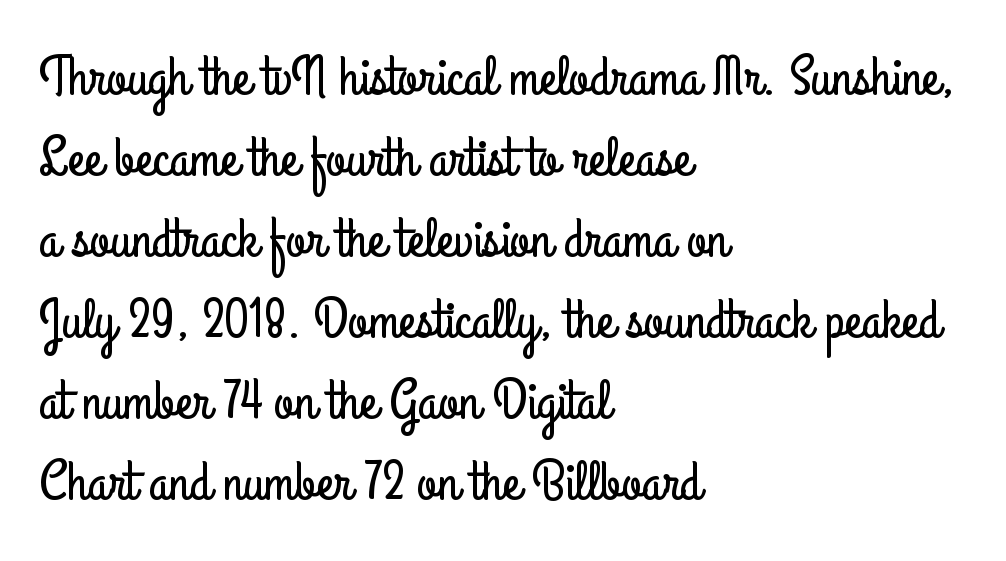
Q: Is the typeface a serif or a sans-serif typeface? A: Sans-serif.
Q: Is the text underlined? A: No.
Q: How is the paragraph aligned? A: Left-aligned.
Q: Is the spacing between letters normal or unusually wide? A: Normal.
Q: Is the spacing between lines tight, normal or loose? A: Normal.
Q: Width (condensed, normal, or wide)? A: Condensed.
Q: Stroke contrast? A: Low.
Q: x-height? A: Small.
Q: Monospaced? A: No.
